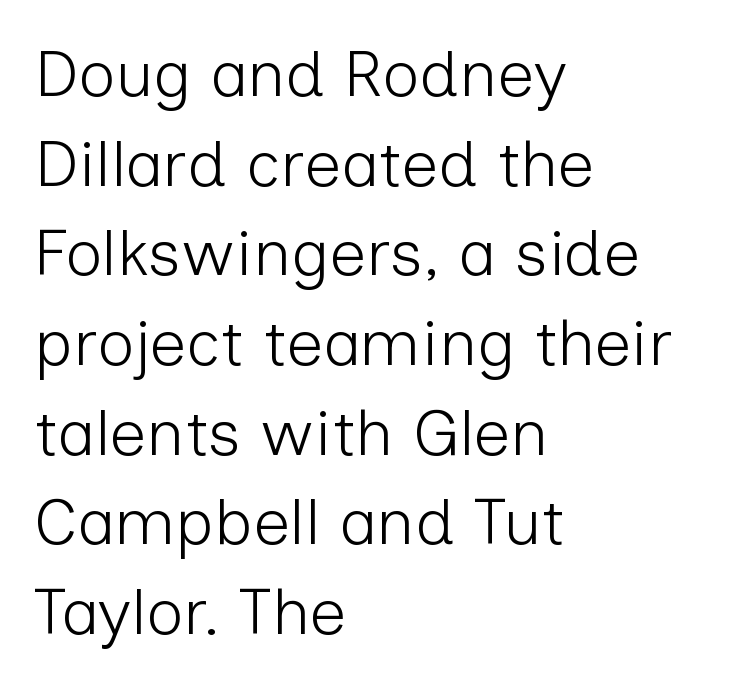
Posture: vertical. The passage is arranged the way most books set body copy — flush left. Standard letterfit; no display-style spreading of the glyphs. Note the varied advance widths — an 'i' is clearly narrower than an 'm'.
